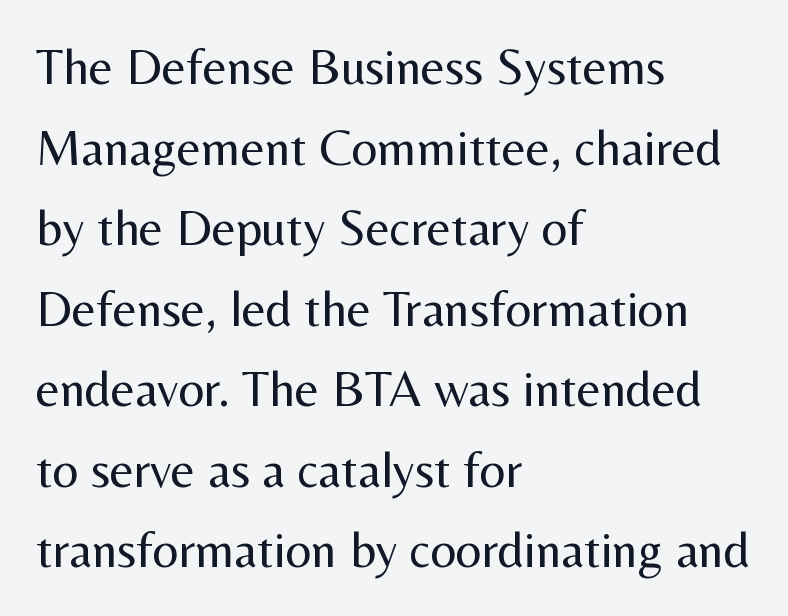
Q: Is the text bold? A: No.
Q: Is the text italic (slanted)? A: No, it is upright.
Q: Is the typeface a serif or a sans-serif typeface? A: Sans-serif.
Q: Is the text underlined? A: No.
Q: How is the paragraph aligned? A: Left-aligned.
Q: Is the spacing between letters normal or unusually wide? A: Normal.
Q: Is the spacing between lines tight, normal or loose? A: Normal.
Q: Width (condensed, normal, or wide)? A: Normal.
Q: Stroke contrast? A: Medium.
Q: x-height? A: Medium.
Q: Monospaced? A: No.
